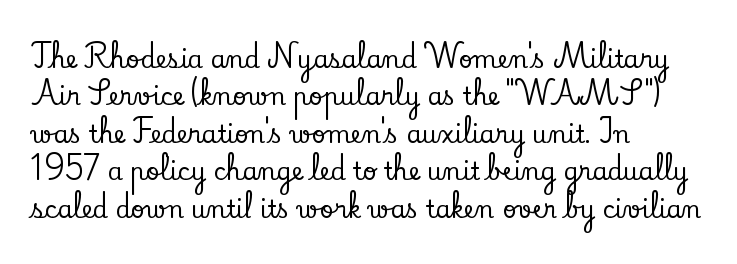
The image shows 24 px text type, upright; set left-aligned, normal line spacing (1.56x), normal letter spacing, not underlined.
